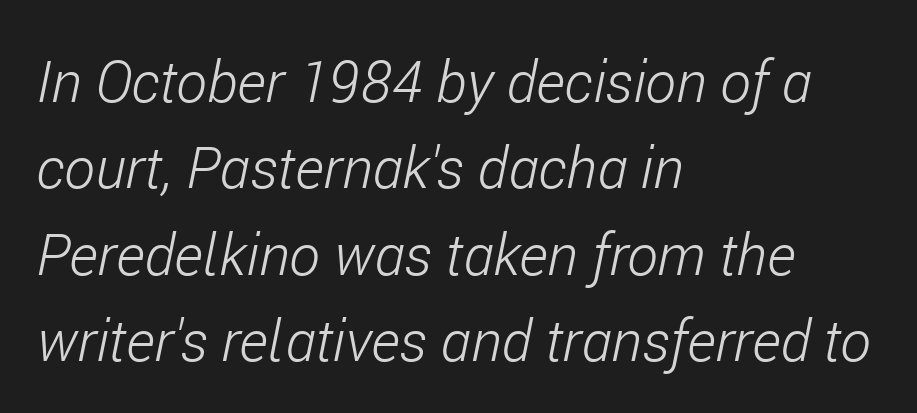
Q: Is the text bold? A: No.
Q: Is the text italic (slanted)? A: Yes, it leans right by about 11 degrees.
Q: Is the text underlined? A: No.
Q: How is the paragraph aligned? A: Left-aligned.
Q: Is the spacing between letters normal or unusually wide? A: Normal.
Q: Is the spacing between lines tight, normal or loose? A: Normal.
Q: Width (condensed, normal, or wide)? A: Condensed.
Q: Stroke contrast? A: Low.
Q: x-height? A: Medium.
Q: Monospaced? A: No.
